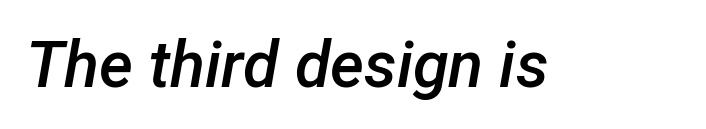
Note the varied advance widths — an 'i' is clearly narrower than an 'm'. Inter-character spacing is left at the font's built-in metrics. Check under the words: just untouched page. Semibold letterforms, between regular and bold. Slanted lettering throughout.
